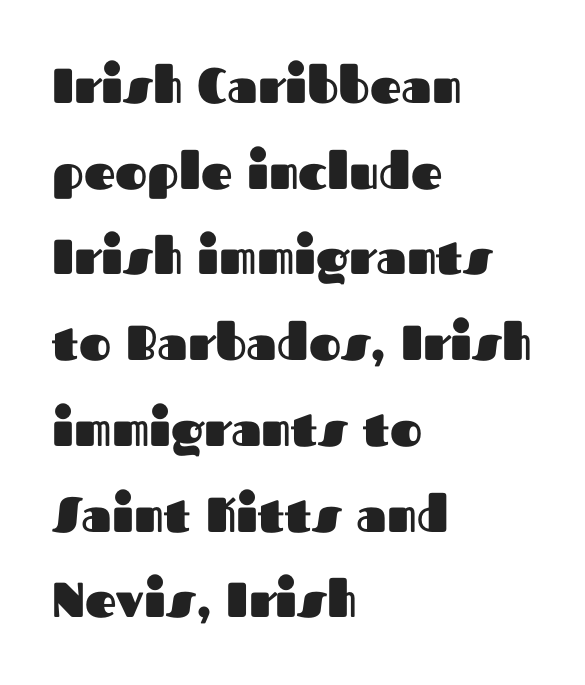
The image shows 49 px heavy sans-serif type, upright; set left-aligned, line spacing 1.75x, normal letter spacing, not underlined; medium stroke contrast and a medium x-height.
